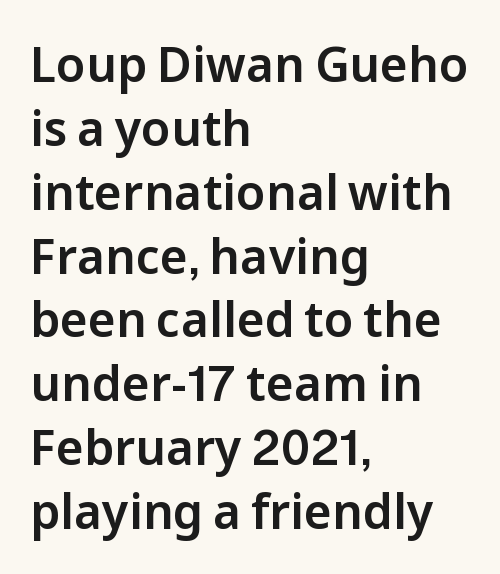
Q: Is the text italic (slanted)? A: No, it is upright.
Q: Is the typeface a serif or a sans-serif typeface? A: Sans-serif.
Q: Is the text underlined? A: No.
Q: How is the paragraph aligned? A: Left-aligned.
Q: Is the spacing between letters normal or unusually wide? A: Normal.
Q: Is the spacing between lines tight, normal or loose? A: Normal.
Q: Width (condensed, normal, or wide)? A: Normal.
Q: Stroke contrast? A: Low.
Q: x-height? A: Medium.
Q: Monospaced? A: No.
